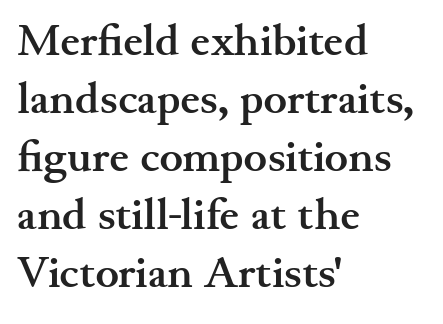
{"serif": "yes", "italic": "no", "bold": "yes", "weight": "semibold", "width": "wide", "stroke_contrast": "medium", "x_height": "small", "monospaced": "no", "underline": "no", "align": "left", "line_spacing": "normal", "line_spacing_ratio": 1.32, "letter_spacing": "normal", "letter_spacing_em": 0.0, "glyph_px": 44}
